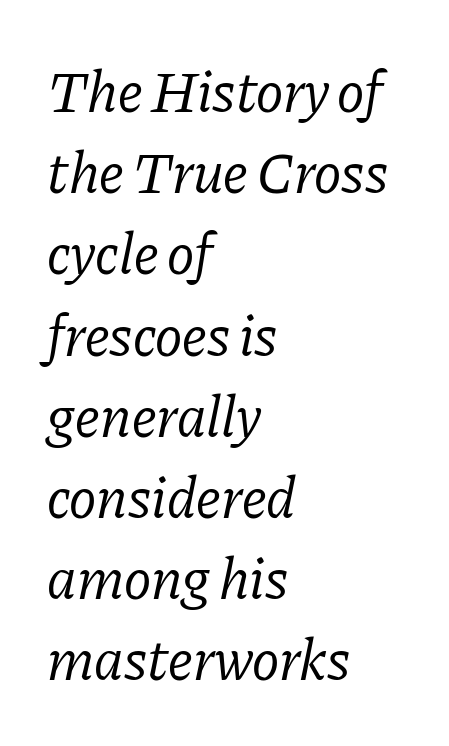
{"serif": "yes", "italic": "yes", "lean": "right", "slant_degrees": 11, "bold": "no", "weight": "regular", "width": "normal", "stroke_contrast": "low", "x_height": "medium", "monospaced": "no", "underline": "no", "align": "left", "line_spacing": "normal", "line_spacing_ratio": 1.4, "letter_spacing": "normal", "letter_spacing_em": 0.0, "glyph_px": 58}
